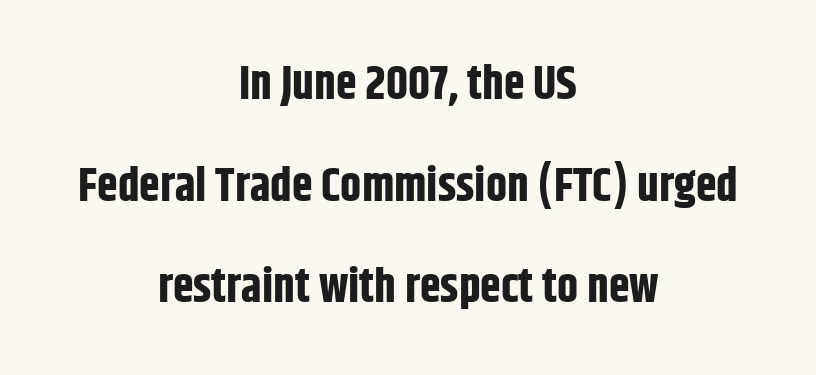
Typographically, this falls in the sans-serif category. Weight check: bold — yes, fully. Varying glyph widths throughout — classic text-font behaviour. The rendering positions every line midway between the sides. Italic: no, the glyphs are upright roman.
